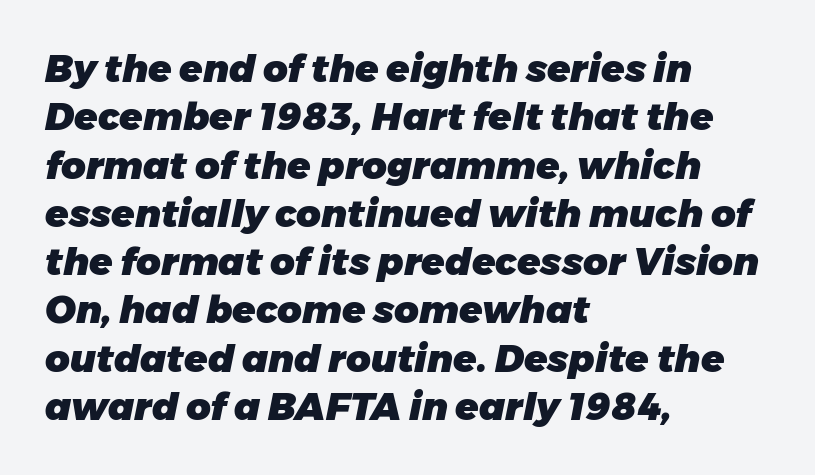
The image shows 38 px heavy type, italic (leaning right); set left-aligned, normal line spacing (1.27x), normal letter spacing, not underlined; low stroke contrast and a medium x-height.
